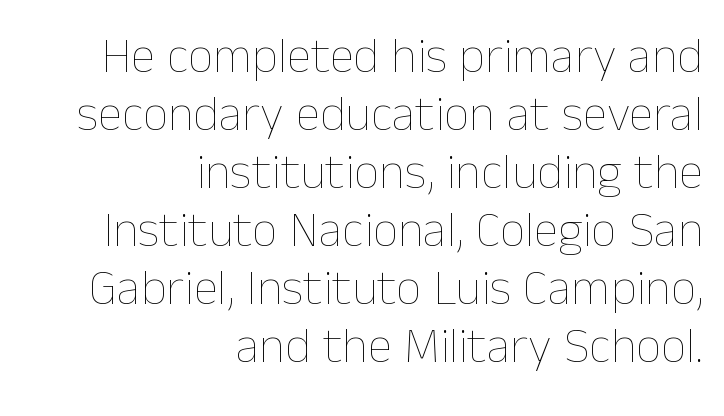
The image shows 50 px thin type, upright; set right-aligned, line spacing 1.16x, normal letter spacing, not underlined; low stroke contrast and a medium x-height.
